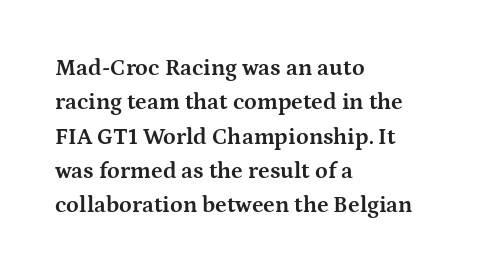
Q: Is the text bold? A: Yes.
Q: Is the text italic (slanted)? A: No, it is upright.
Q: Is the text underlined? A: No.
Q: How is the paragraph aligned? A: Left-aligned.
Q: Is the spacing between letters normal or unusually wide? A: Normal.
Q: Is the spacing between lines tight, normal or loose? A: Normal.
